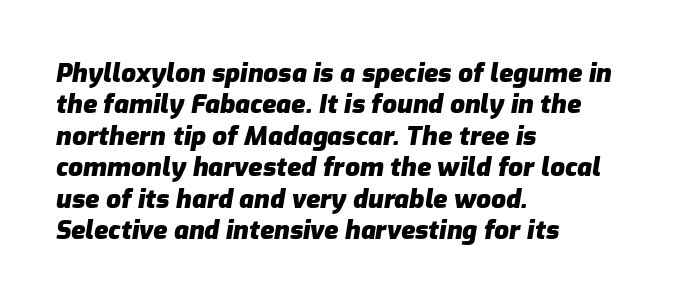
Descenders hang freely into open space. The strokes are fattened all the way to bold. Observe the ordinary spacing: letters are neighbours, not strangers. Is the block centered? No — it sits flush against the left margin. Notice how the stems are inclined rather than vertical — that's the hallmark of italics.
